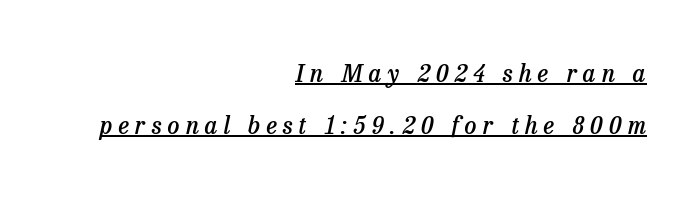
Q: Is the text bold? A: Semi-bold.
Q: Is the text italic (slanted)? A: Yes, it leans right by about 13 degrees.
Q: Is the text underlined? A: Yes.
Q: How is the paragraph aligned? A: Right-aligned.
Q: Is the spacing between letters normal or unusually wide? A: Unusually wide.
Q: Is the spacing between lines tight, normal or loose? A: Loose.
